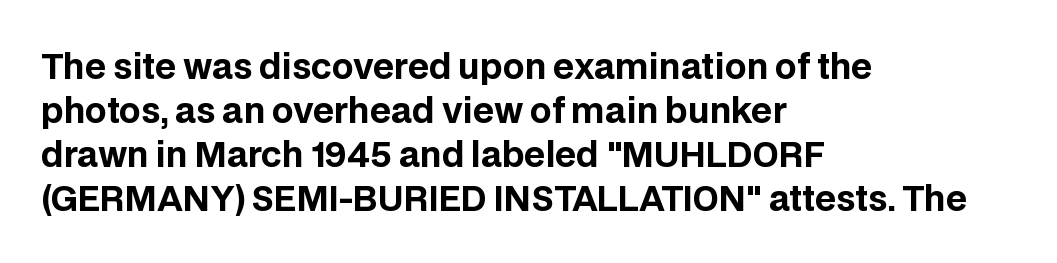
In terms of letterspacing, this is plain default setting. All the whitespace from short lines collects on the right. Decoration check: the copy has no underline. These lines are rendered in a variable-pitch font. Check where the strokes stop: nothing finishes them off — pure sans.
